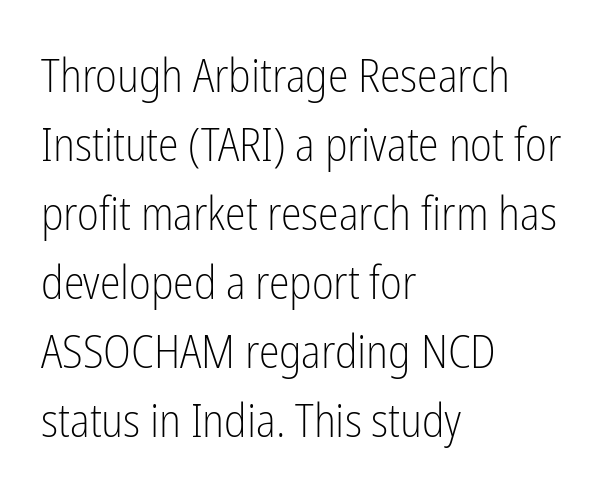
The letters advance in unequal steps, a hallmark of proportional type. The letters stand upright; this is a roman face. Vertical spacing — default. The characters display no serif detailing; their extremities are plain. Layout note: lines flush left.
